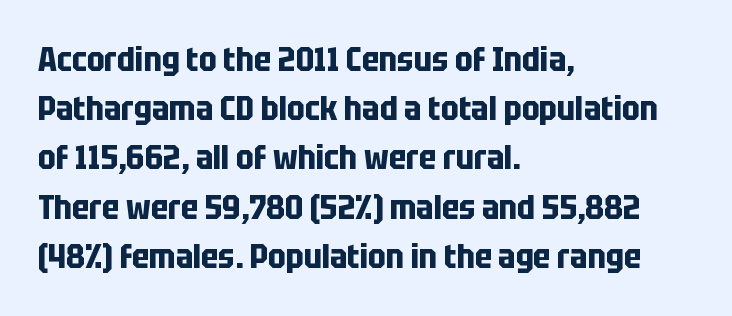
The image shows 33 px bold, condensed sans-serif type, upright; set left-aligned, normal line spacing (1.49x), normal letter spacing, not underlined; low stroke contrast and a large x-height.
